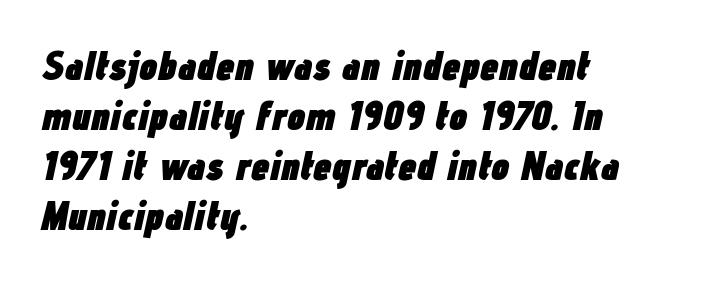
{"italic": "yes", "lean": "right", "slant_degrees": 12, "bold": "yes", "weight": "heavy", "width": "condensed", "stroke_contrast": "low", "x_height": "medium", "monospaced": "no", "underline": "no", "align": "left", "line_spacing_ratio": 1.22, "letter_spacing": "normal", "letter_spacing_em": 0.0, "glyph_px": 41}
